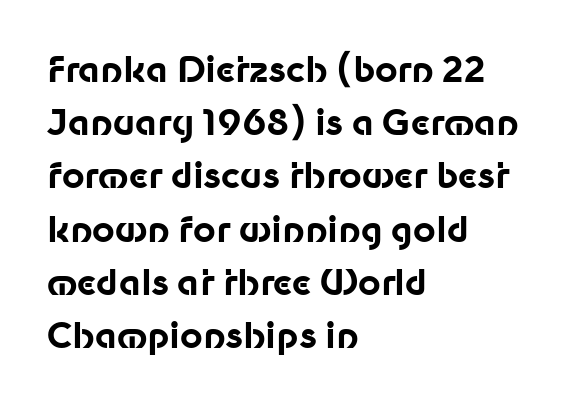
No word sits above an underline. Tall strokes in this sample are plumb rather than angled. Does the copy run flush right? No — it runs flush left. Line spacing here is normal. Students, this is bold: see how much ink each stroke carries.
